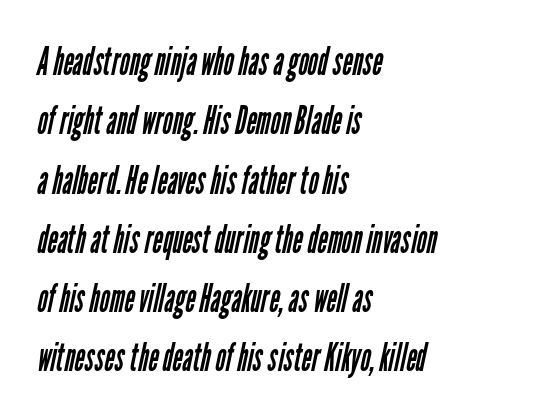
{"serif": "no", "bold": "no", "weight": "regular", "width": "condensed", "stroke_contrast": "low", "x_height": "medium", "monospaced": "no", "underline": "no", "align": "left", "line_spacing": "normal", "line_spacing_ratio": 1.52, "letter_spacing": "normal", "letter_spacing_em": 0.0, "glyph_px": 39}
